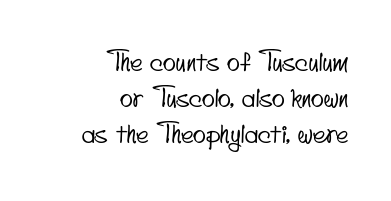
Q: Is the text underlined? A: No.
Q: How is the paragraph aligned? A: Right-aligned.
Q: Is the spacing between letters normal or unusually wide? A: Normal.
Q: Is the spacing between lines tight, normal or loose? A: Normal.
